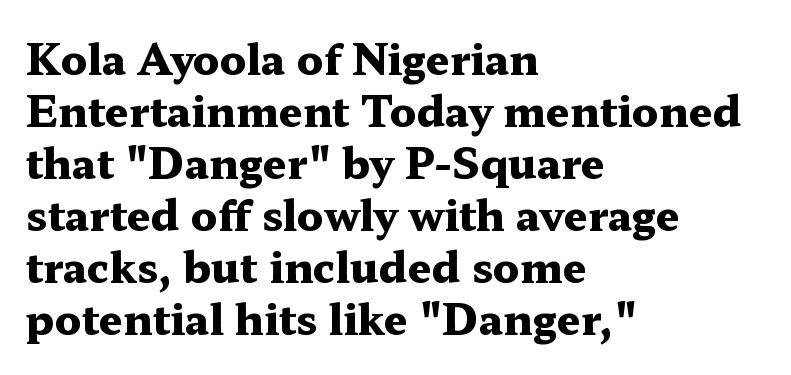
{"serif": "yes", "italic": "no", "bold": "yes", "weight": "heavy", "width": "wide", "stroke_contrast": "medium", "x_height": "medium", "monospaced": "no", "underline": "no", "align": "left", "line_spacing_ratio": 1.24, "letter_spacing": "normal", "letter_spacing_em": 0.0, "glyph_px": 42}
